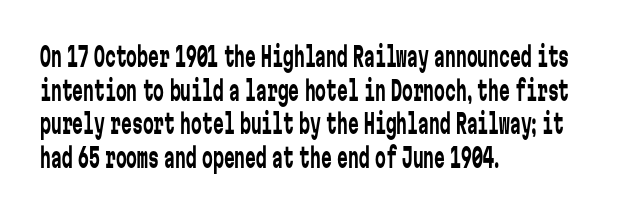
The image shows 27 px text type, upright; set left-aligned, normal line spacing (1.25x), normal letter spacing, not underlined.
